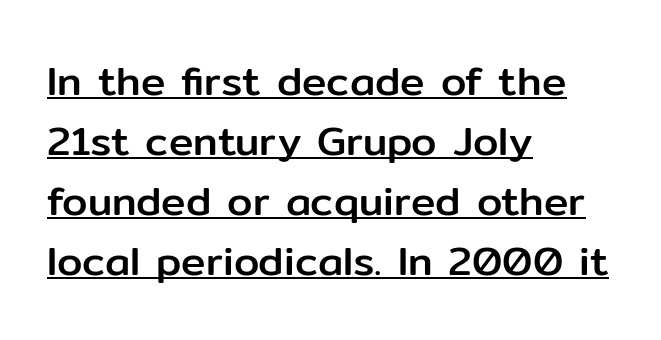
{"serif": "no", "italic": "no", "width": "normal", "stroke_contrast": "low", "x_height": "medium", "monospaced": "no", "underline": "yes", "align": "left", "line_spacing": "normal", "line_spacing_ratio": 1.46, "letter_spacing": "normal", "letter_spacing_em": 0.0, "glyph_px": 41}
